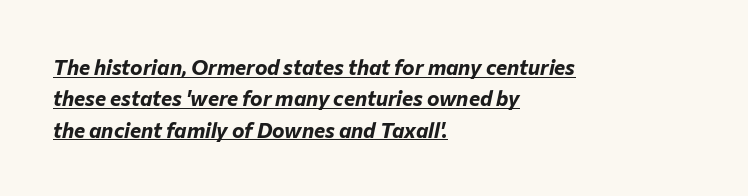
The lettering tilts uniformly, giving the passage an italic look. Letter spacing: default. Heavy-handed strokes throughout: this text is bold. Does the leading feel generous? No, just average. The typesetter chose a ragged-right arrangement here. Glance below the letters and you will spot a drawn line.
